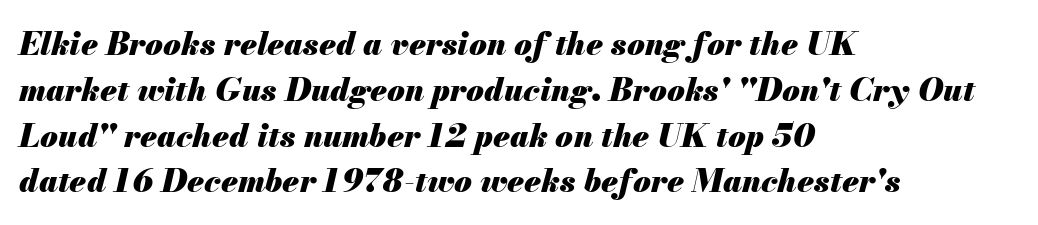
{"italic": "yes", "lean": "right", "slant_degrees": 13, "bold": "yes", "weight": "heavy", "width": "normal", "stroke_contrast": "medium", "x_height": "small", "monospaced": "no", "underline": "no", "align": "left", "line_spacing": "normal", "line_spacing_ratio": 1.43, "letter_spacing": "normal", "letter_spacing_em": 0.0, "glyph_px": 32}
